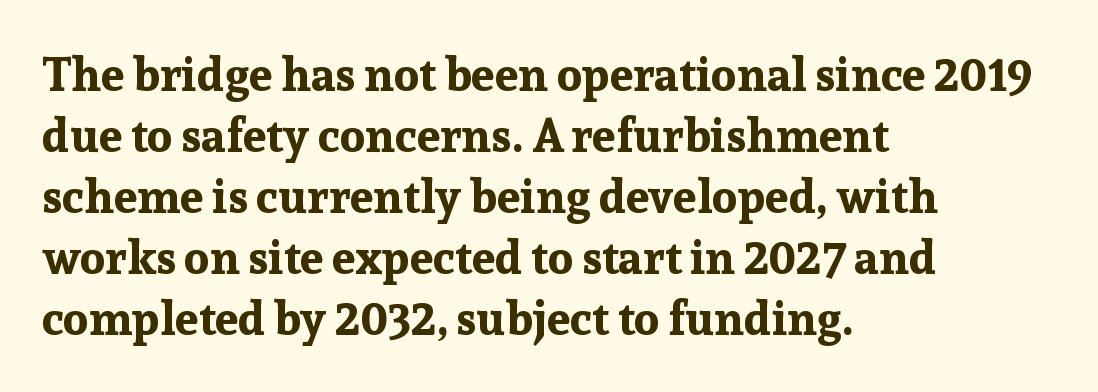
Q: Is the text bold? A: Yes.
Q: Is the text italic (slanted)? A: No, it is upright.
Q: Is the typeface a serif or a sans-serif typeface? A: Serif.
Q: Is the text underlined? A: No.
Q: How is the paragraph aligned? A: Left-aligned.
Q: Is the spacing between letters normal or unusually wide? A: Normal.
Q: Is the spacing between lines tight, normal or loose? A: Normal.
Q: Width (condensed, normal, or wide)? A: Normal.
Q: Stroke contrast? A: Low.
Q: x-height? A: Medium.
Q: Monospaced? A: No.
